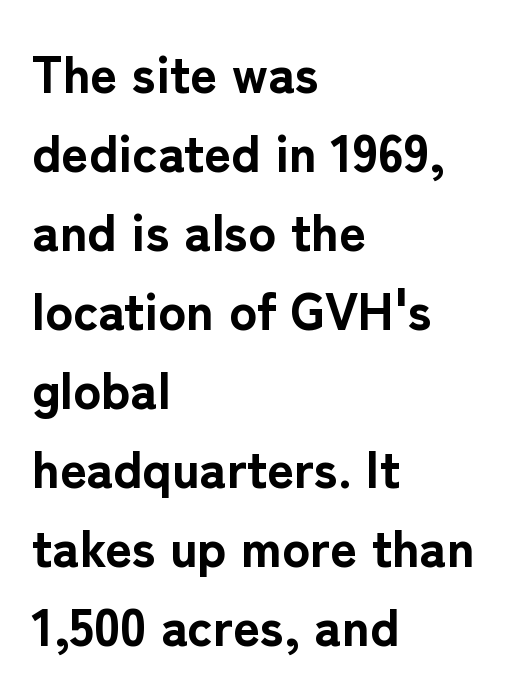
The image shows 52 px bold sans-serif type, upright; set left-aligned, normal line spacing (1.52x), normal letter spacing, not underlined; low stroke contrast and a medium x-height.
